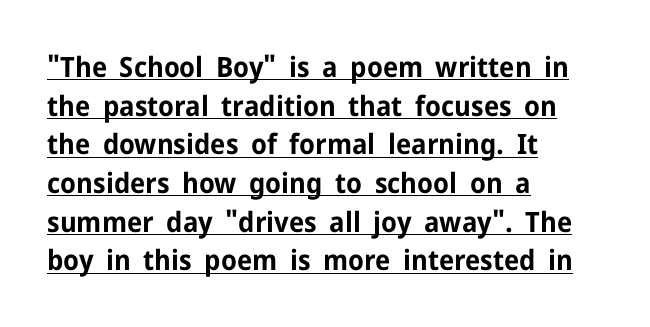
Q: Is the text bold? A: Yes.
Q: Is the text italic (slanted)? A: No, it is upright.
Q: Is the typeface a serif or a sans-serif typeface? A: Sans-serif.
Q: Is the text underlined? A: Yes.
Q: How is the paragraph aligned? A: Left-aligned.
Q: Is the spacing between letters normal or unusually wide? A: Normal.
Q: Is the spacing between lines tight, normal or loose? A: Normal.
Q: Width (condensed, normal, or wide)? A: Normal.
Q: Stroke contrast? A: Low.
Q: x-height? A: Medium.
Q: Monospaced? A: No.
